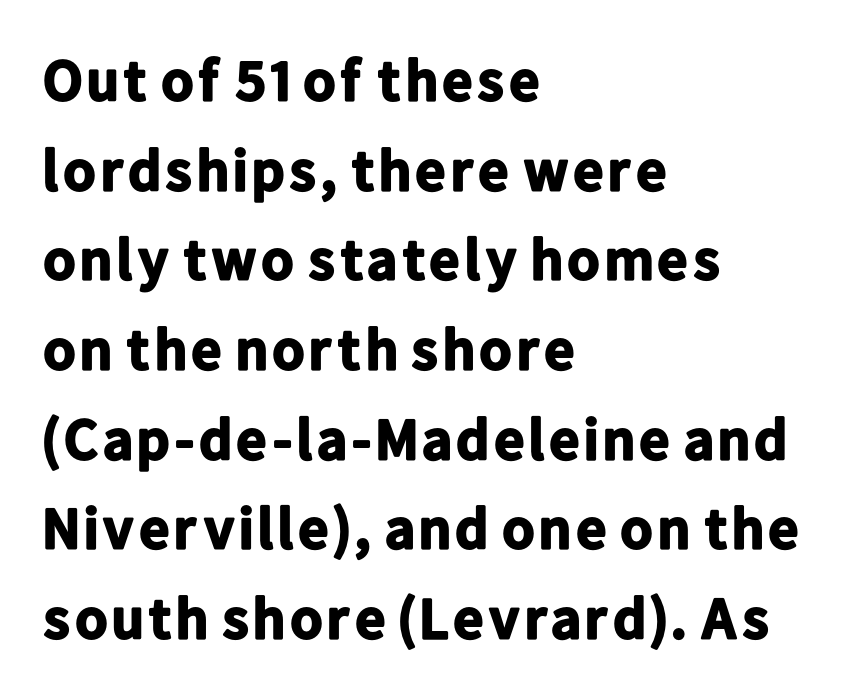
{"serif": "no", "italic": "no", "bold": "yes", "weight": "bold", "width": "normal", "stroke_contrast": "low", "x_height": "medium", "monospaced": "no", "underline": "no", "align": "left", "line_spacing": "normal", "line_spacing_ratio": 1.52, "letter_spacing": "normal", "letter_spacing_em": 0.0, "glyph_px": 59}
